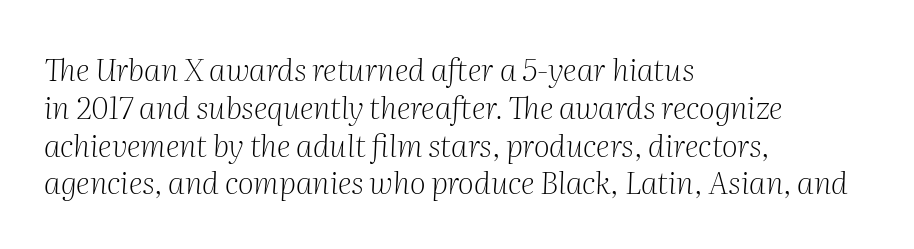
Q: Is the text bold? A: No.
Q: Is the text italic (slanted)? A: Yes, it leans right by about 2 degrees.
Q: Is the typeface a serif or a sans-serif typeface? A: Serif.
Q: Is the text underlined? A: No.
Q: How is the paragraph aligned? A: Left-aligned.
Q: Is the spacing between letters normal or unusually wide? A: Normal.
Q: Width (condensed, normal, or wide)? A: Normal.
Q: Stroke contrast? A: Medium.
Q: x-height? A: Medium.
Q: Monospaced? A: No.
